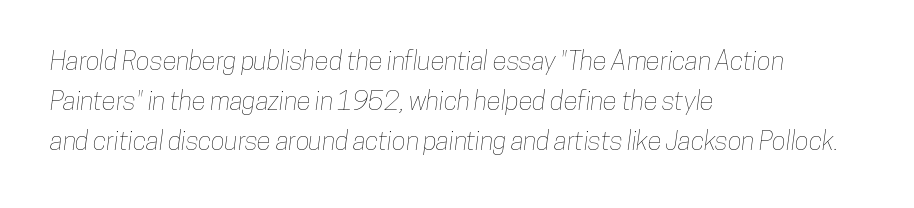
The image shows 26 px text type; set left-aligned, normal line spacing (1.54x), normal letter spacing, not underlined.
